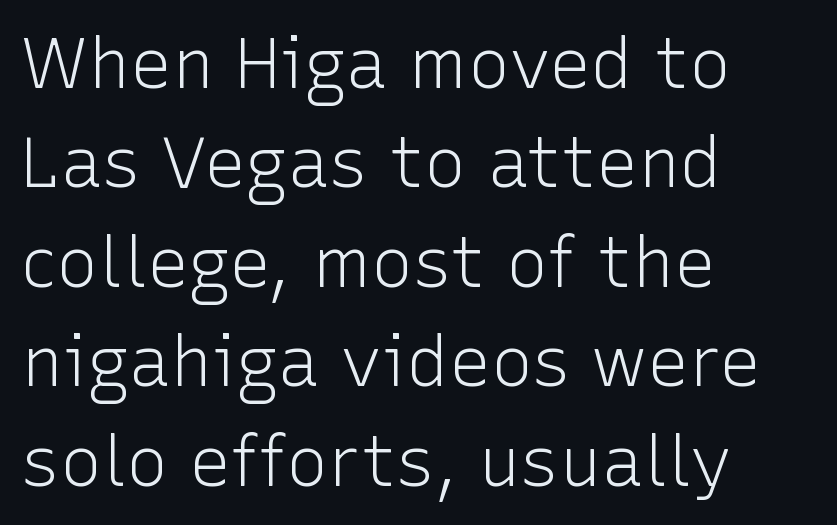
The image shows 70 px light sans-serif type, upright; set left-aligned, normal line spacing (1.42x), normal letter spacing, not underlined; low stroke contrast and a medium x-height.
